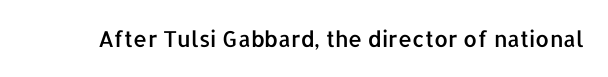
Q: Is the text italic (slanted)? A: No, it is upright.
Q: Is the text underlined? A: No.
Q: Is the spacing between letters normal or unusually wide? A: Normal.
